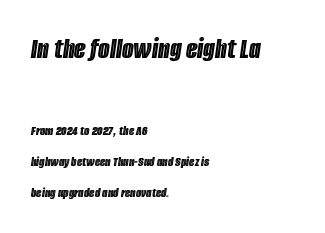
Q: Is the text italic (slanted)? A: Yes, it leans right by about 8 degrees.
Q: Is the text underlined? A: No.
Q: How is the paragraph aligned? A: Left-aligned.
Q: Is the spacing between letters normal or unusually wide? A: Normal.
Q: Is the spacing between lines tight, normal or loose? A: Loose.
Q: Which block of text is set in a larger size, the first (top) or the second (bottom)? A: The first (top) one.
Q: Width (condensed, normal, or wide)? A: Condensed.
Q: x-height? A: Large.
Q: Monospaced? A: No.
